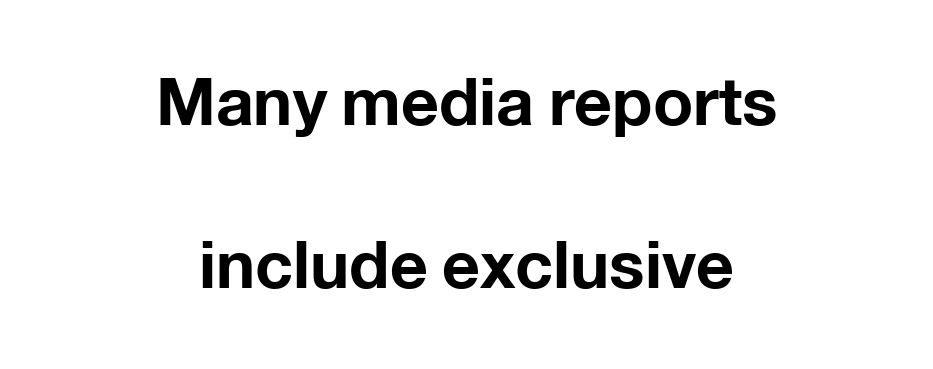
Q: Is the text bold? A: Yes.
Q: Is the text italic (slanted)? A: No, it is upright.
Q: Is the typeface a serif or a sans-serif typeface? A: Sans-serif.
Q: Is the text underlined? A: No.
Q: How is the paragraph aligned? A: Centered.
Q: Is the spacing between letters normal or unusually wide? A: Normal.
Q: Is the spacing between lines tight, normal or loose? A: Loose.
Q: Width (condensed, normal, or wide)? A: Normal.
Q: Stroke contrast? A: Low.
Q: x-height? A: Medium.
Q: Monospaced? A: No.
